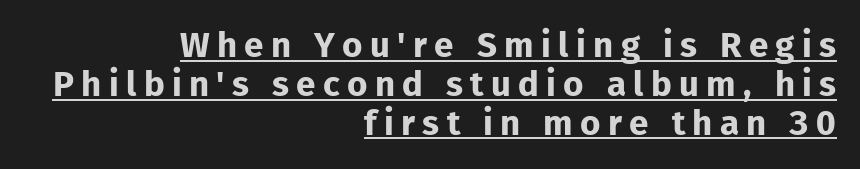
{"serif": "no", "italic": "no", "bold": "yes", "weight": "bold", "width": "normal", "stroke_contrast": "low", "x_height": "medium", "monospaced": "no", "underline": "yes", "align": "right", "line_spacing": "tight", "line_spacing_ratio": 1.11, "letter_spacing": "wide", "letter_spacing_em": 0.21, "glyph_px": 35}
